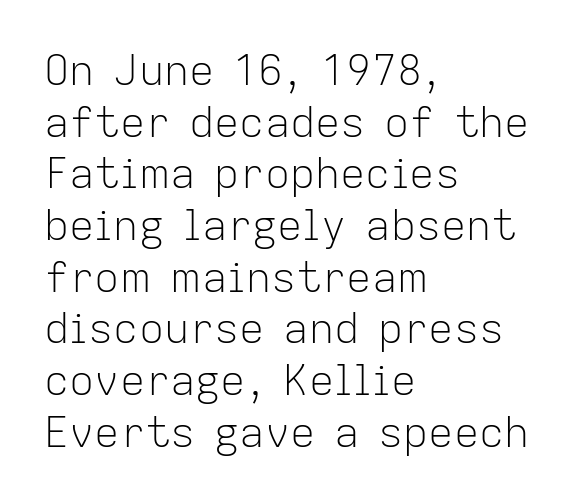
The image shows 42 px light sans-serif type, upright; set left-aligned, line spacing 1.23x, normal letter spacing, not underlined; low stroke contrast and a medium x-height.
